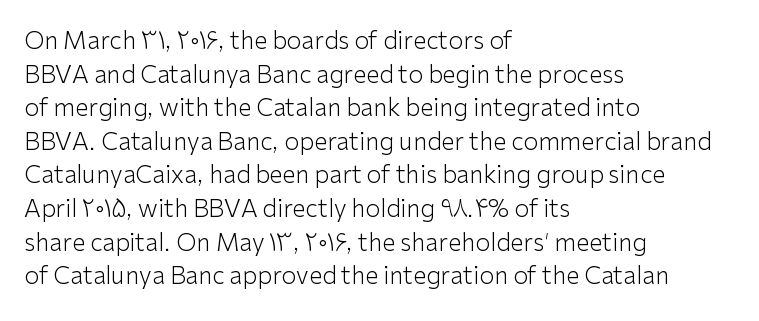
Does the copy run flush right? No — it runs flush left. Does extra space separate the letters? No, they use regular spacing. The letters look calm and open, with moderate or lighter stems. Beneath every word, the page is bare. Normally led — the rows are evenly, conventionally spaced.
